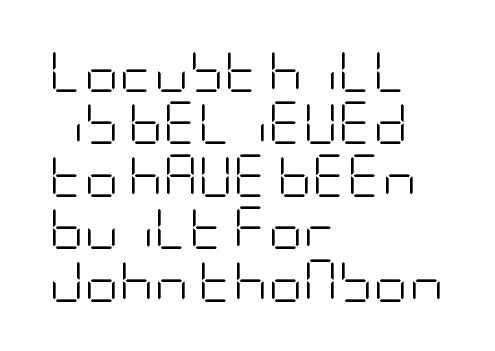
{"serif": "no", "italic": "no", "bold": "no", "weight": "light", "width": "condensed", "stroke_contrast": "low", "x_height": "large", "underline": "no", "align": "left", "line_spacing_ratio": 1.22, "letter_spacing": "normal", "letter_spacing_em": 0.0, "glyph_px": 43}
